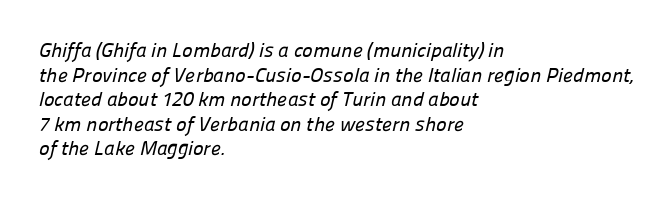
{"underline": "no", "align": "left", "line_spacing_ratio": 1.23, "letter_spacing": "normal", "letter_spacing_em": 0.0, "glyph_px": 20}
